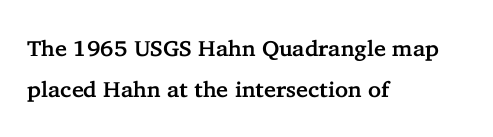
Q: Is the text italic (slanted)? A: No, it is upright.
Q: Is the text underlined? A: No.
Q: How is the paragraph aligned? A: Left-aligned.
Q: Is the spacing between letters normal or unusually wide? A: Normal.
